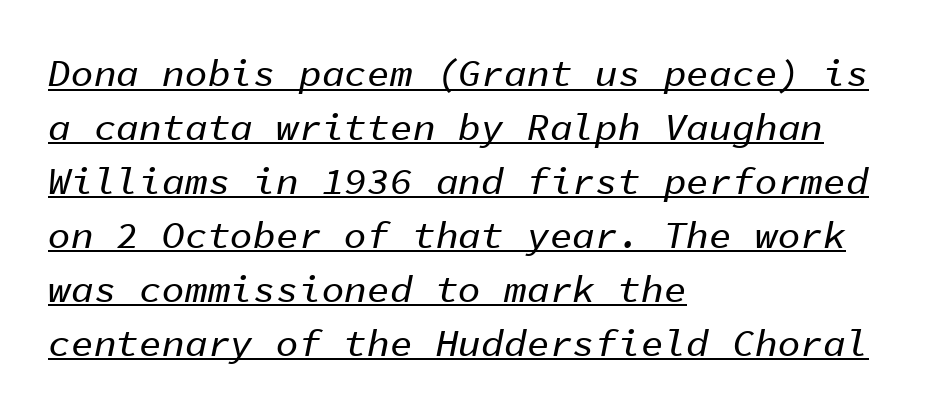
The image shows 38 px text type, italic (leaning right), monospaced; set left-aligned, normal line spacing (1.42x), normal letter spacing, underlined; low stroke contrast and a medium x-height.
